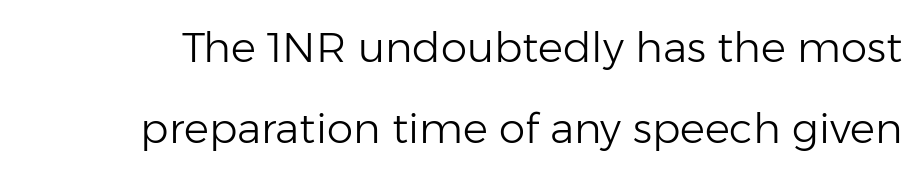
The image shows 42 px light sans-serif type, upright; set loose line spacing (1.94x), normal letter spacing, not underlined; low stroke contrast and a medium x-height.
